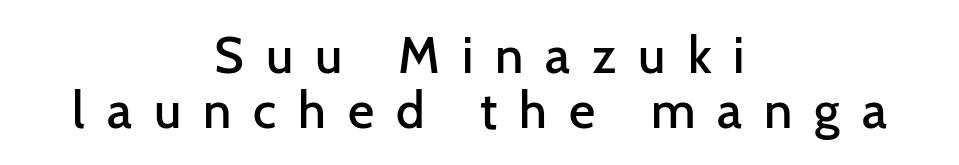
Semibold letterforms, between regular and bold. Here the designer chose a conventional face with non-uniform glyph widths. Posture: straight, roman, zero tilt. To sum up the face: it is a sans, with no serifs. Honestly, the letter spacing is so wide it's the main thing you notice.
